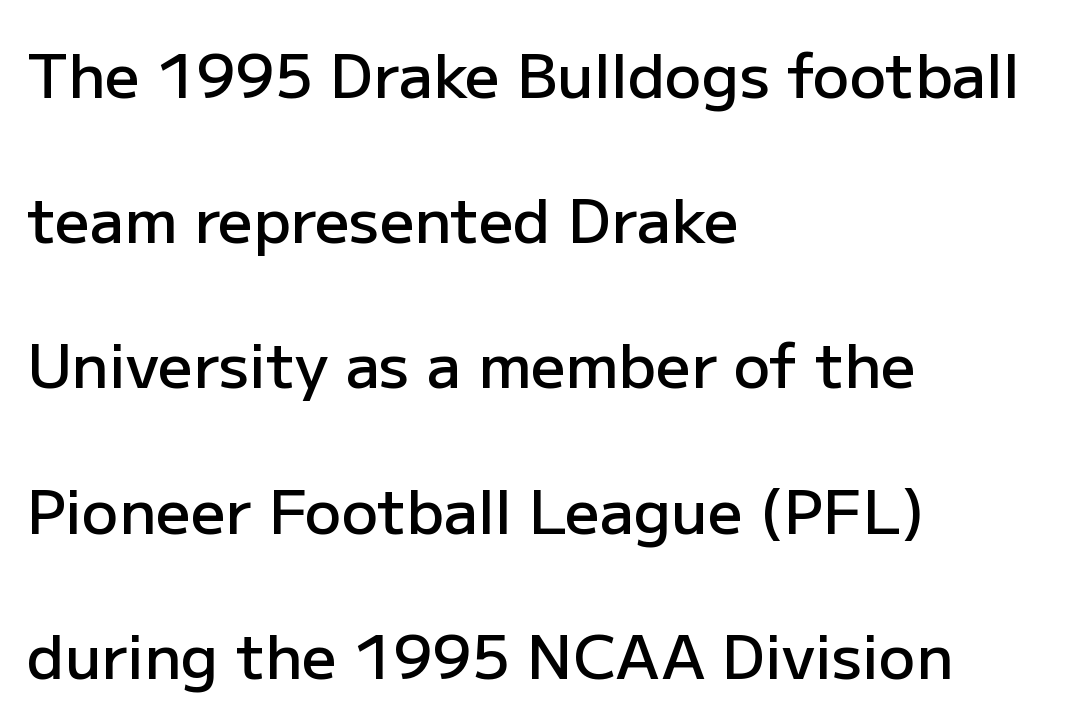
How are the letters spaced? Ordinarily, with no added tracking. Type style note: lacks serifs. Line starts are locked; line ends wander. You could not count columns in this text — the font is proportionally spaced.
